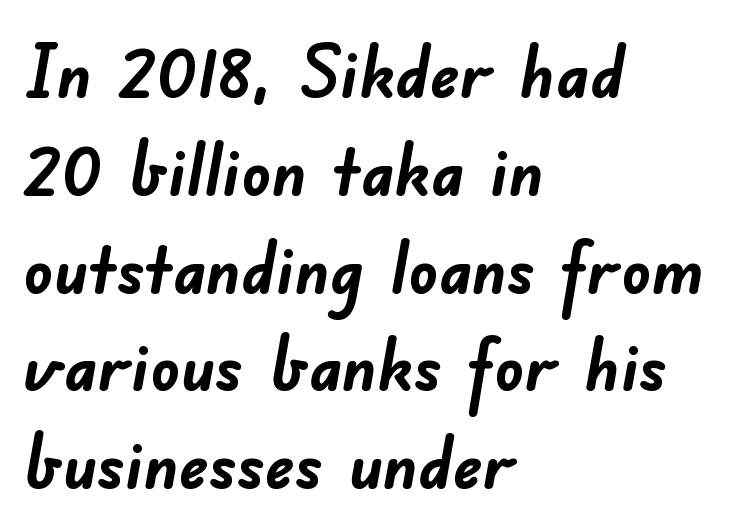
{"serif": "no", "bold": "yes", "weight": "semibold", "width": "normal", "stroke_contrast": "low", "x_height": "small", "monospaced": "no", "underline": "no", "align": "left", "line_spacing": "normal", "line_spacing_ratio": 1.34, "letter_spacing": "normal", "letter_spacing_em": 0.0, "glyph_px": 73}
